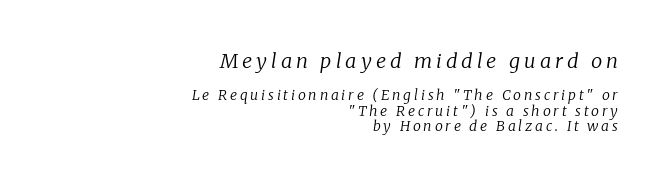
The image shows 20 px text type, italic (leaning right); set right-aligned, tight line spacing (1.11x), unusually wide letter spacing (+0.2 em), not underlined; the first (top) block is 1.43x larger.
